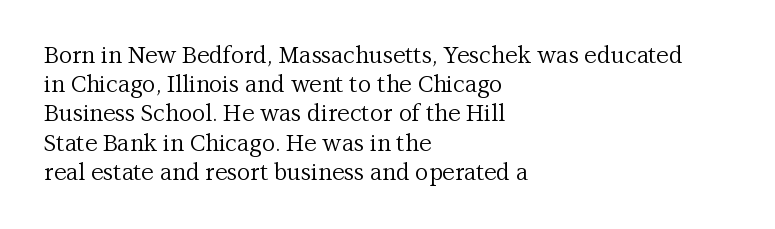
The image shows 23 px text type, upright; set left-aligned, normal line spacing (1.27x), normal letter spacing, not underlined.
